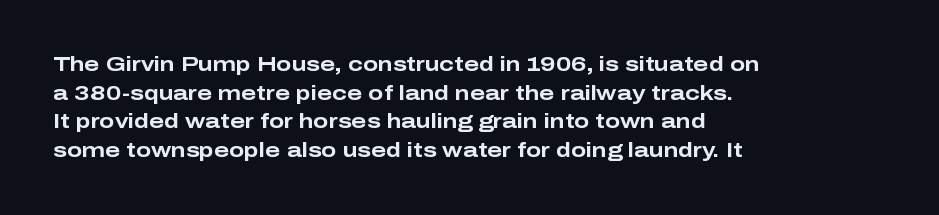
Q: Is the text bold? A: Yes.
Q: Is the text italic (slanted)? A: No, it is upright.
Q: Is the text underlined? A: No.
Q: How is the paragraph aligned? A: Left-aligned.
Q: Is the spacing between letters normal or unusually wide? A: Normal.
Q: Is the spacing between lines tight, normal or loose? A: Normal.
